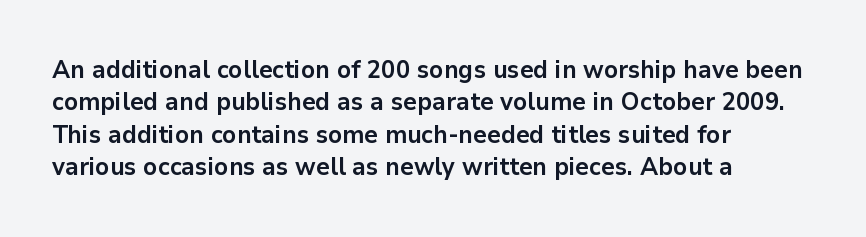
Q: Is the text bold? A: Yes.
Q: Is the text italic (slanted)? A: No, it is upright.
Q: Is the text underlined? A: No.
Q: How is the paragraph aligned? A: Left-aligned.
Q: Is the spacing between letters normal or unusually wide? A: Normal.
Q: Is the spacing between lines tight, normal or loose? A: Normal.
